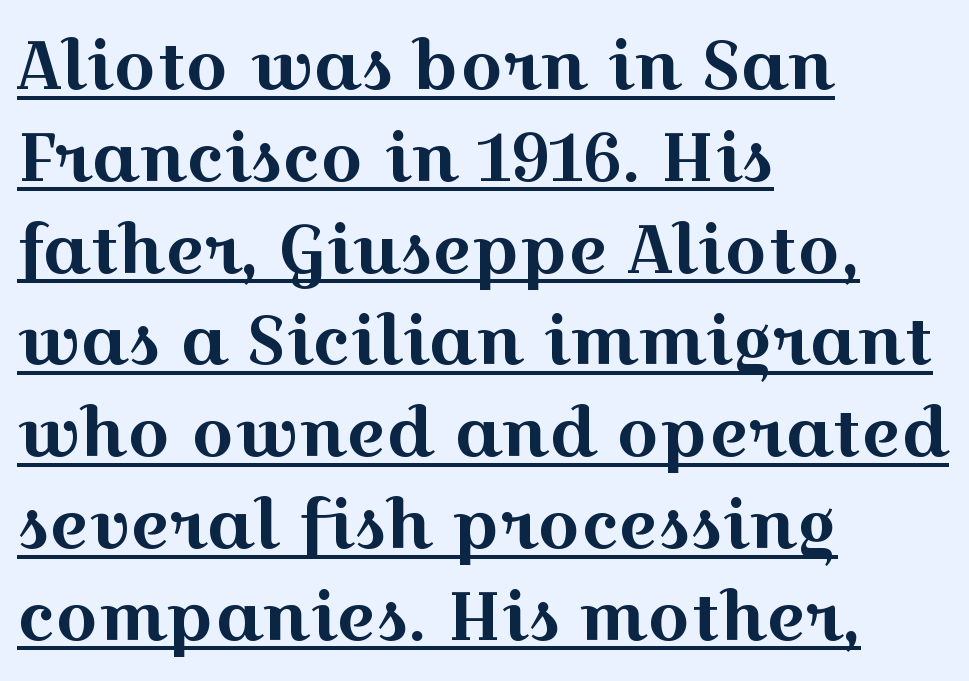
Q: Is the text italic (slanted)? A: No, it is upright.
Q: Is the typeface a serif or a sans-serif typeface? A: Serif.
Q: Is the text underlined? A: Yes.
Q: How is the paragraph aligned? A: Left-aligned.
Q: Is the spacing between letters normal or unusually wide? A: Normal.
Q: Is the spacing between lines tight, normal or loose? A: Normal.
Q: Width (condensed, normal, or wide)? A: Wide.
Q: x-height? A: Medium.
Q: Monospaced? A: No.
